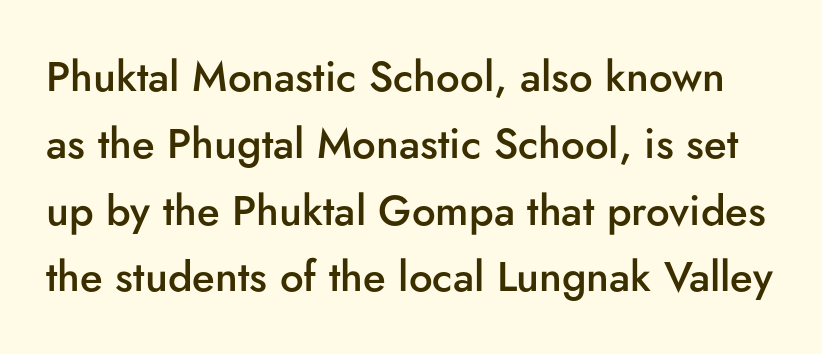
Nope, not italic — everything's standing straight. These words are printed semibold, heavier than regular yet not bold. Grotesque or geometric, the face here clearly has no serifs. The horizontal fit of the characters is conventional and even.
